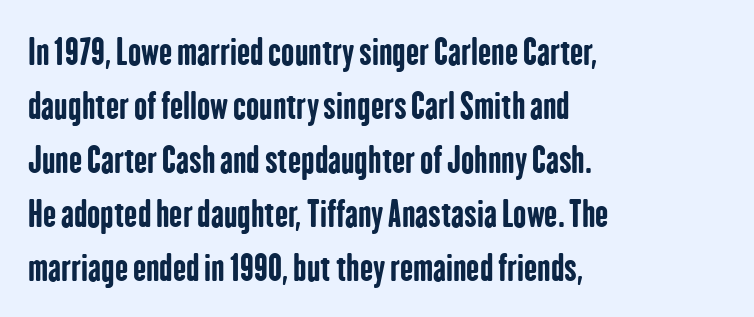
{"serif": "no", "italic": "no", "bold": "yes", "weight": "bold", "width": "condensed", "stroke_contrast": "low", "x_height": "medium", "monospaced": "no", "underline": "no", "align": "left", "line_spacing": "normal", "line_spacing_ratio": 1.54, "letter_spacing": "normal", "letter_spacing_em": 0.0, "glyph_px": 35}
